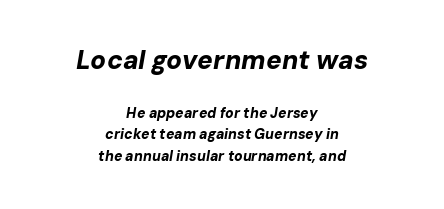
Q: Is the text bold? A: Yes.
Q: Is the text italic (slanted)? A: Yes, it leans right by about 10 degrees.
Q: Is the text underlined? A: No.
Q: How is the paragraph aligned? A: Centered.
Q: Is the spacing between letters normal or unusually wide? A: Normal.
Q: Is the spacing between lines tight, normal or loose? A: Normal.
Q: Which block of text is set in a larger size, the first (top) or the second (bottom)? A: The first (top) one.
